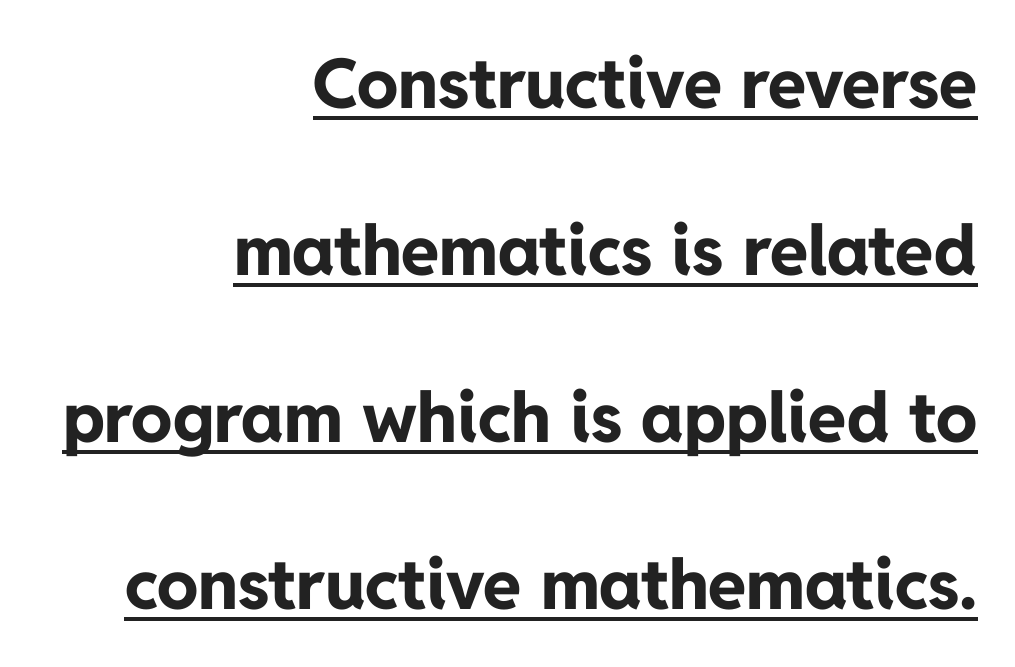
{"serif": "no", "italic": "no", "bold": "yes", "weight": "bold", "width": "normal", "stroke_contrast": "low", "x_height": "medium", "monospaced": "no", "underline": "yes", "align": "right", "line_spacing": "loose", "line_spacing_ratio": 2.42, "letter_spacing": "normal", "letter_spacing_em": 0.0, "glyph_px": 69}
